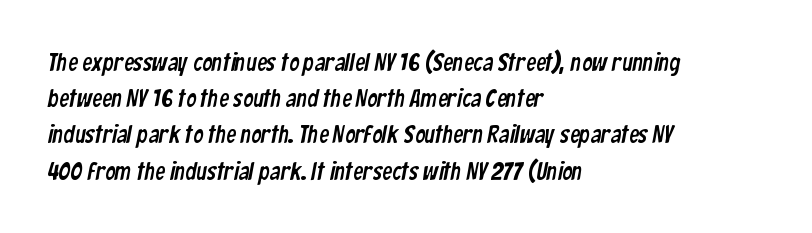
{"underline": "no", "align": "left", "line_spacing": "normal", "line_spacing_ratio": 1.45, "letter_spacing": "normal", "letter_spacing_em": 0.0, "glyph_px": 25}
